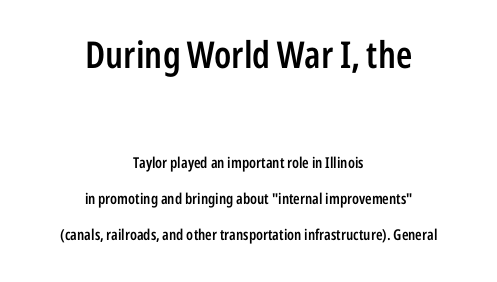
Tracking value appears to be zero — textbook default spacing. This layout puts the oversized block above and the modest block below. Do the letters lean? They stand straight. Looks like regular typesetting: each glyph gets only the width it needs. A fair bit of extra ink — the face is semibold, not bold.
